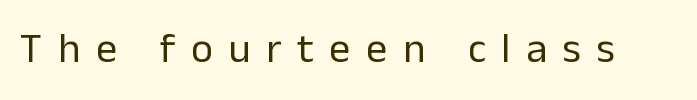
Note: no serifs on the glyphs. Spacing verdict: proportional, widths tailored to each character. No letter is thick-stroked: the sample isn't bold. Do the letters lean? They stand straight.
